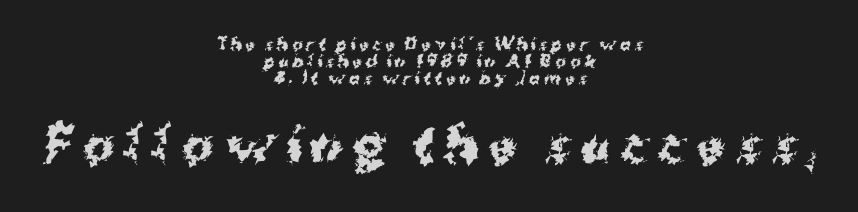
The image shows 47 px bold sans-serif type; set centered, tight line spacing (1.05x), unusually wide letter spacing (+0.22 em), not underlined; the second (bottom) block is 2.94x larger; medium stroke contrast and a medium x-height.
